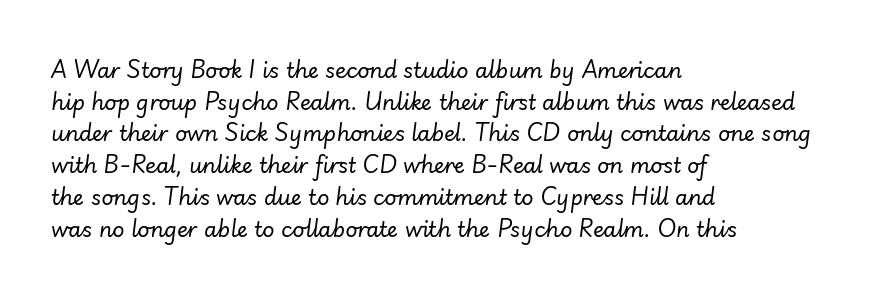
This block has exactly the height ordinary leading produces. Stems and bowls with no extra thickness — not bold. The gaps between neighbouring characters are ordinary and unremarkable. Left-aligned paragraph, ragged on the right. This rendering features lettering with no underline. If you drew a line through each stem, it would be angled.
